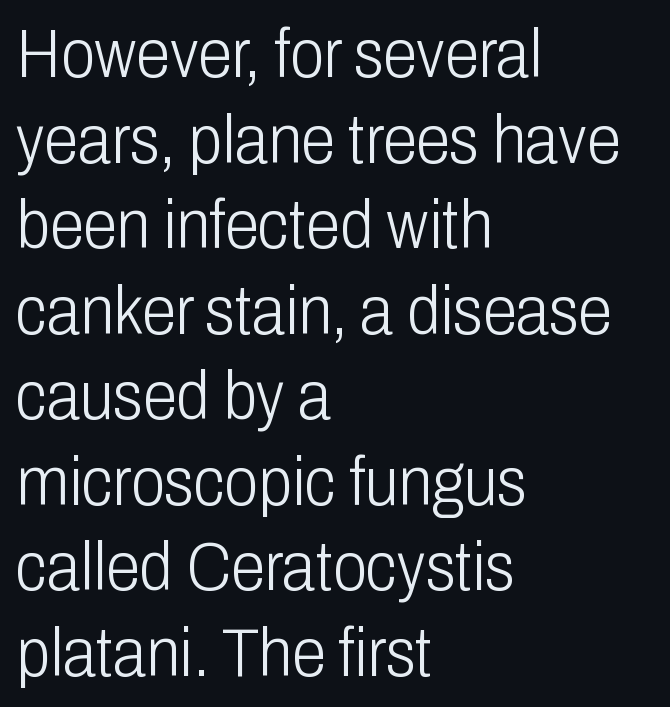
Q: Is the text bold? A: No.
Q: Is the text italic (slanted)? A: No, it is upright.
Q: Is the typeface a serif or a sans-serif typeface? A: Sans-serif.
Q: Is the text underlined? A: No.
Q: How is the paragraph aligned? A: Left-aligned.
Q: Is the spacing between letters normal or unusually wide? A: Normal.
Q: Width (condensed, normal, or wide)? A: Condensed.
Q: Stroke contrast? A: Low.
Q: x-height? A: Medium.
Q: Monospaced? A: No.
